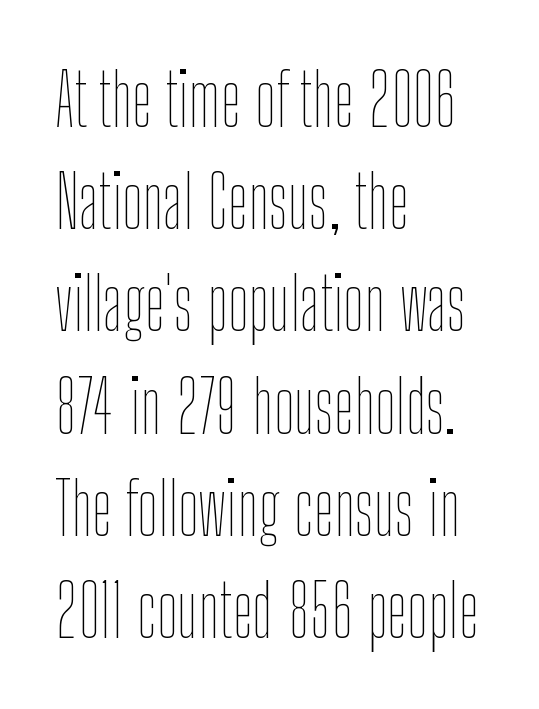
Q: Is the text bold? A: No.
Q: Is the text italic (slanted)? A: No, it is upright.
Q: Is the text underlined? A: No.
Q: How is the paragraph aligned? A: Left-aligned.
Q: Is the spacing between letters normal or unusually wide? A: Normal.
Q: Is the spacing between lines tight, normal or loose? A: Normal.
Q: Width (condensed, normal, or wide)? A: Condensed.
Q: Stroke contrast? A: Low.
Q: x-height? A: Medium.
Q: Monospaced? A: No.
